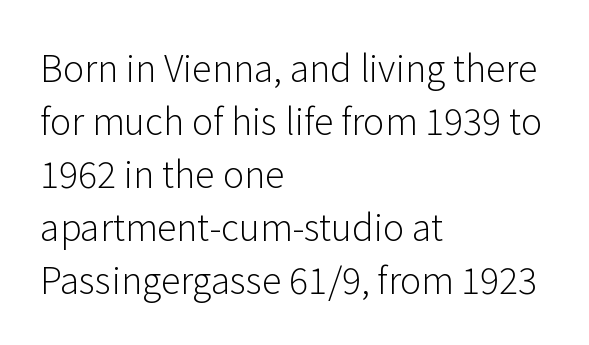
Nothing unusual about the tracking: characters are spaced as the font intends. This sample uses an upright cut, with every glyph sitting square on the baseline. The weight tops out at a normal text grade. Quick note: interline space is typical. These lines are rendered in a variable-pitch font.
